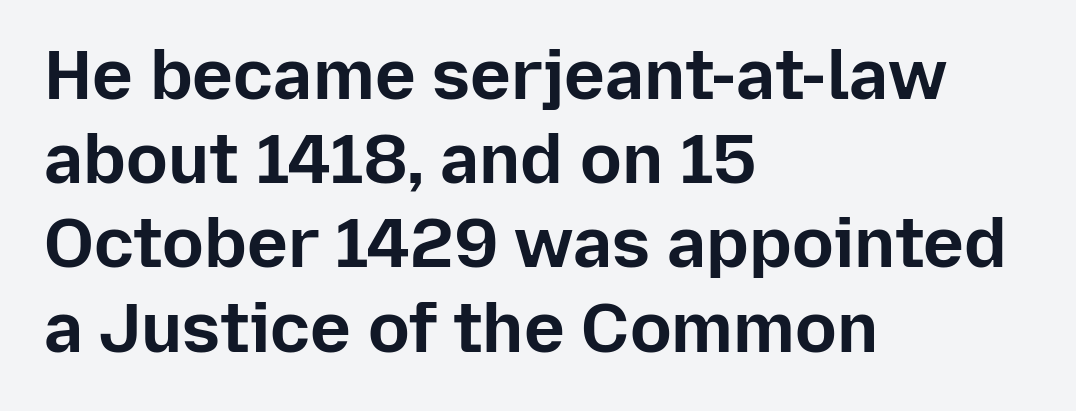
{"serif": "no", "italic": "no", "bold": "yes", "weight": "bold", "width": "normal", "stroke_contrast": "low", "x_height": "medium", "monospaced": "no", "underline": "no", "align": "left", "line_spacing_ratio": 1.22, "letter_spacing": "normal", "letter_spacing_em": 0.0, "glyph_px": 69}
